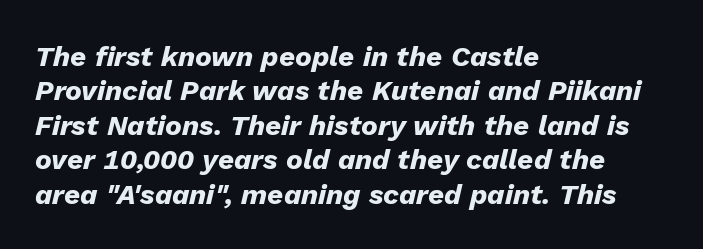
{"italic": "yes", "lean": "right", "slant_degrees": 13, "bold": "yes", "weight": "heavy", "width": "normal", "stroke_contrast": "low", "x_height": "medium", "monospaced": "no", "underline": "no", "align": "left", "line_spacing_ratio": 1.23, "letter_spacing": "normal", "letter_spacing_em": 0.0, "glyph_px": 28}
